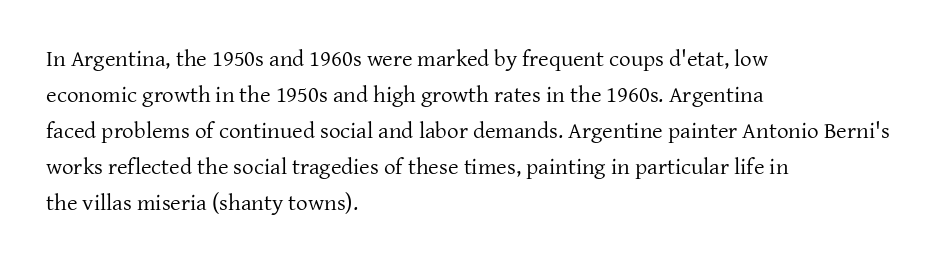
The image shows 23 px text type, upright; set left-aligned, normal line spacing (1.57x), normal letter spacing, not underlined.
